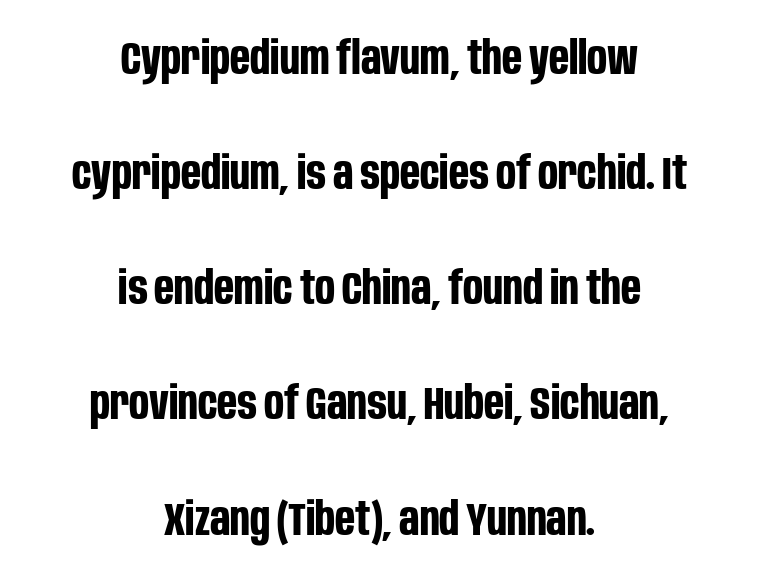
{"serif": "no", "italic": "no", "bold": "yes", "weight": "bold", "width": "condensed", "stroke_contrast": "low", "x_height": "large", "monospaced": "no", "underline": "no", "align": "center", "line_spacing": "loose", "line_spacing_ratio": 2.45, "letter_spacing": "normal", "letter_spacing_em": 0.0, "glyph_px": 47}
